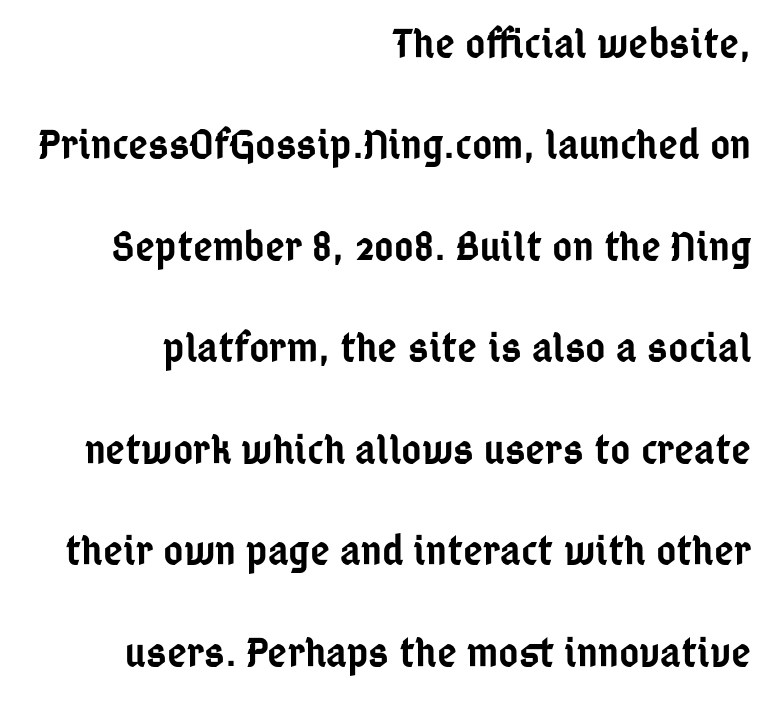
Compared with typical body copy, the letter spacing here is the same. The axis of the letterforms is exactly vertical. Lines of text with bare space underneath. A typesetter would label this face a sans.
